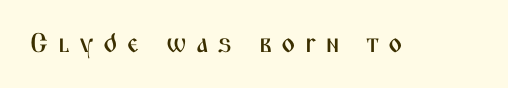
The image shows 27 px text type, upright; set unusually wide letter spacing (+0.34 em), not underlined.
